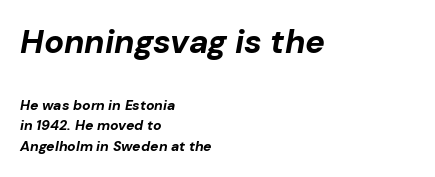
Q: Is the text bold? A: Yes.
Q: Is the text italic (slanted)? A: Yes, it leans right by about 10 degrees.
Q: Is the text underlined? A: No.
Q: How is the paragraph aligned? A: Left-aligned.
Q: Is the spacing between letters normal or unusually wide? A: Normal.
Q: Is the spacing between lines tight, normal or loose? A: Normal.
Q: Which block of text is set in a larger size, the first (top) or the second (bottom)? A: The first (top) one.
Q: Width (condensed, normal, or wide)? A: Normal.
Q: Stroke contrast? A: Low.
Q: x-height? A: Medium.
Q: Monospaced? A: No.
